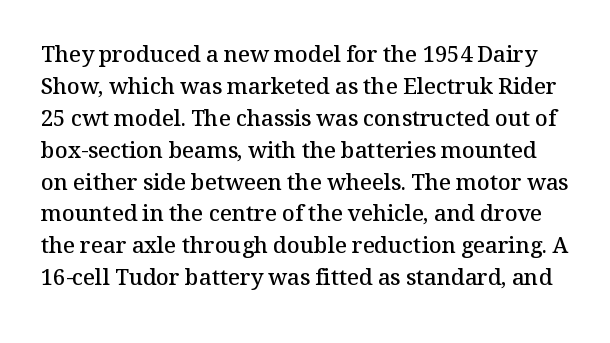
Stroke thickness is moderately raised; the sample reads as semibold. Compared with typical paragraphs, the rows here are spaced about the same. The lettering stays uniformly vertical, giving the passage a roman look. Any mark beneath the type? The region is blank. Spacing between characters is what you'd get straight out of the box.
